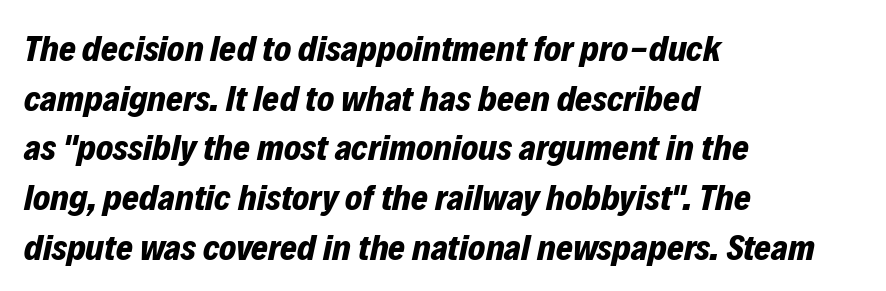
The image shows 36 px bold type, italic (leaning right); set left-aligned, normal line spacing (1.38x), normal letter spacing, not underlined; low stroke contrast and a medium x-height.
